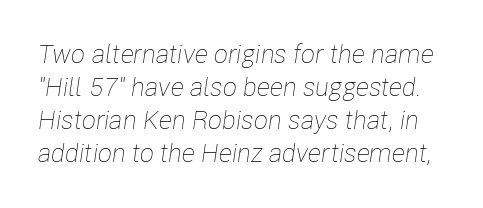
Q: Is the text bold? A: No.
Q: Is the text italic (slanted)? A: Yes, it leans right by about 8 degrees.
Q: Is the text underlined? A: No.
Q: Is the spacing between letters normal or unusually wide? A: Normal.
Q: Is the spacing between lines tight, normal or loose? A: Normal.
